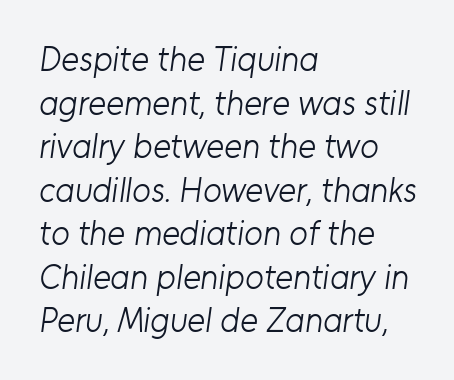
Underlining? Definitely not there. Line starts are locked; line ends wander. The tracking reads as untouched default to a designer's eye. Regarding serifs, this sample does without them.
